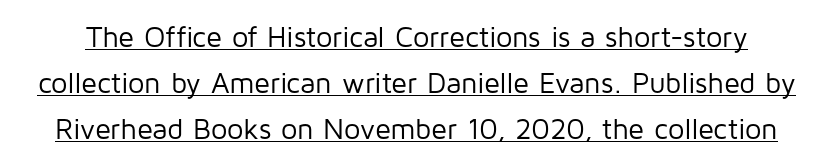
The image shows 29 px regular-weight sans-serif type, upright; set normal line spacing (1.59x), normal letter spacing, underlined; low stroke contrast and a medium x-height.
